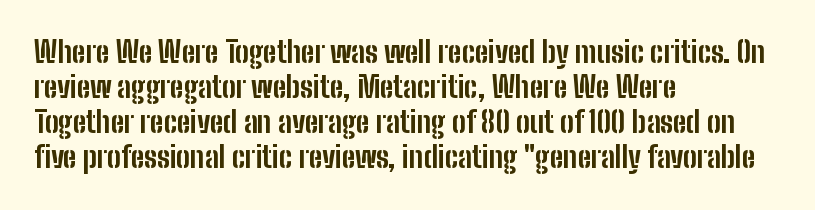
Q: Is the text bold? A: Yes.
Q: Is the text italic (slanted)? A: No, it is upright.
Q: Is the typeface a serif or a sans-serif typeface? A: Sans-serif.
Q: Is the text underlined? A: No.
Q: How is the paragraph aligned? A: Left-aligned.
Q: Is the spacing between letters normal or unusually wide? A: Normal.
Q: Width (condensed, normal, or wide)? A: Condensed.
Q: Stroke contrast? A: Low.
Q: x-height? A: Medium.
Q: Monospaced? A: No.
